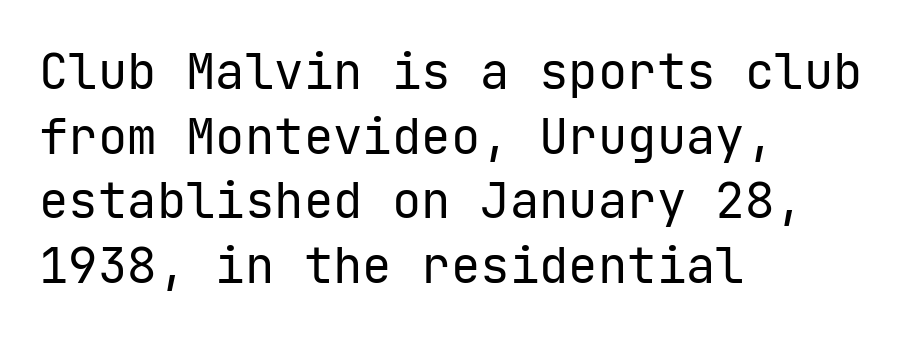
The passage shown stacks its lines at a standard gap. Heft: none added — not bold. The lettering holds an erect, upright posture throughout. Students, note that the glyphs here touch the page at normal intervals. Quick note: underline off. This sample is left-justified, so line endings fall wherever the words run out.
